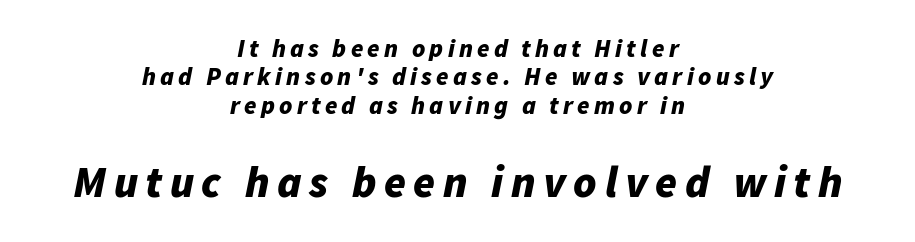
The image shows 44 px bold type, italic (leaning right); set centered, tight line spacing (1.14x), not underlined; the second (bottom) block is 1.76x larger; low stroke contrast and a medium x-height.
